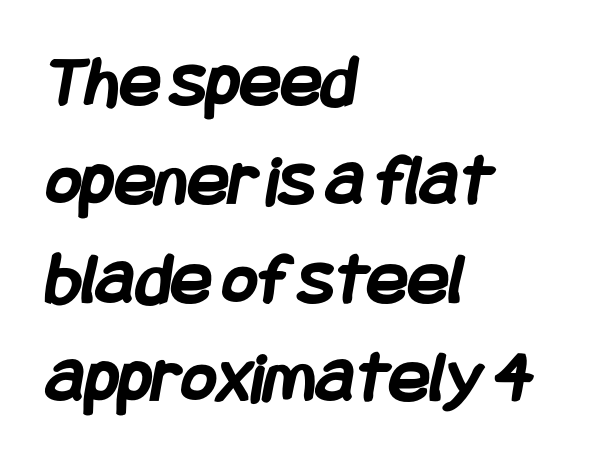
Q: Is the text bold? A: Yes.
Q: Is the typeface a serif or a sans-serif typeface? A: Sans-serif.
Q: Is the text underlined? A: No.
Q: How is the paragraph aligned? A: Left-aligned.
Q: Is the spacing between letters normal or unusually wide? A: Normal.
Q: Is the spacing between lines tight, normal or loose? A: Normal.
Q: Width (condensed, normal, or wide)? A: Condensed.
Q: Stroke contrast? A: Low.
Q: x-height? A: Large.
